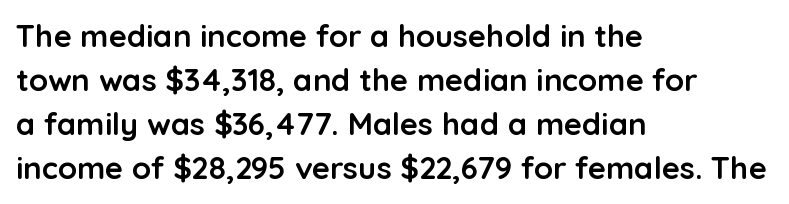
The image shows 31 px semibold sans-serif type, upright; set left-aligned, normal line spacing (1.42x), normal letter spacing, not underlined; low stroke contrast and a medium x-height.
